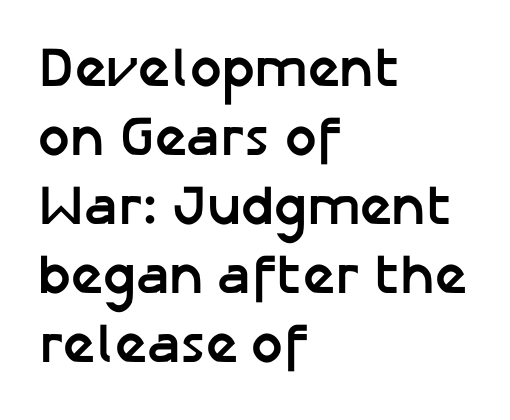
The image shows 56 px semibold sans-serif type, upright; set left-aligned, line spacing 1.23x, normal letter spacing, not underlined; low stroke contrast and a medium x-height.
